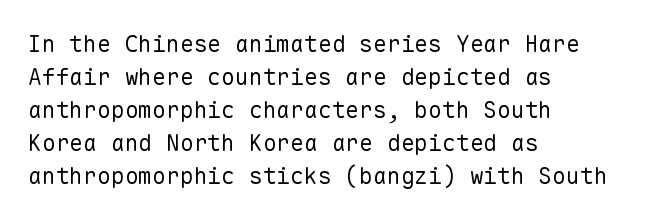
{"italic": "no", "bold": "no", "underline": "no", "align": "left", "line_spacing": "normal", "line_spacing_ratio": 1.43, "letter_spacing": "normal", "letter_spacing_em": 0.0, "glyph_px": 23}
